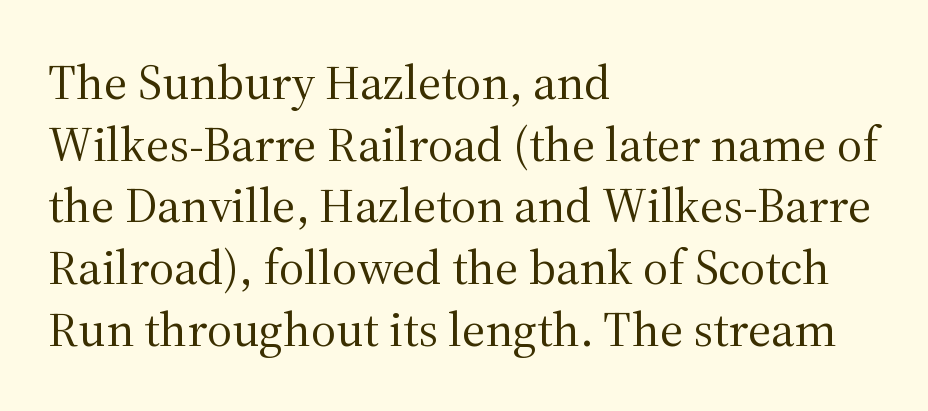
The image shows 49 px regular-weight serif type, upright; set left-aligned, normal line spacing (1.26x), normal letter spacing, not underlined; medium stroke contrast and a medium x-height.
